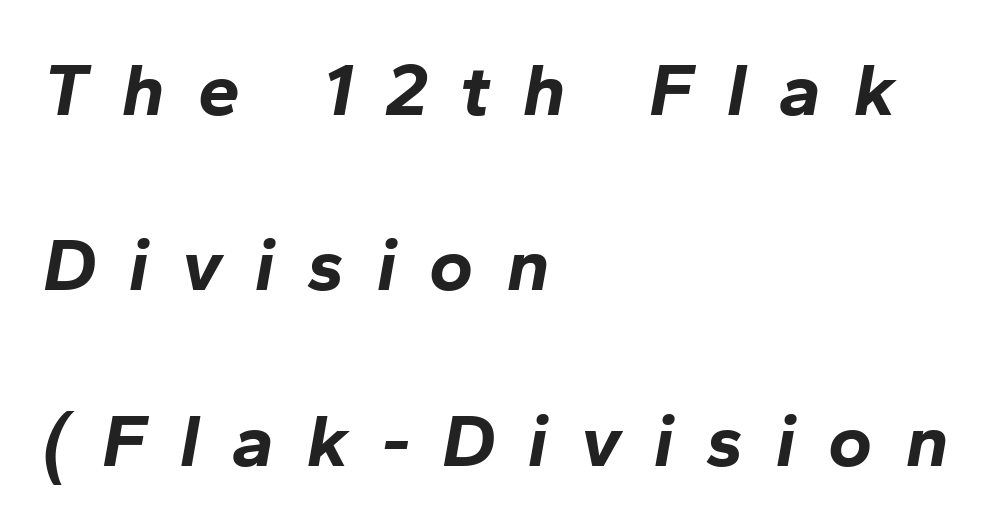
The image shows 75 px bold type, italic (leaning right); set left-aligned, loose line spacing (2.34x), unusually wide letter spacing (+0.44 em), not underlined; low stroke contrast and a medium x-height.
